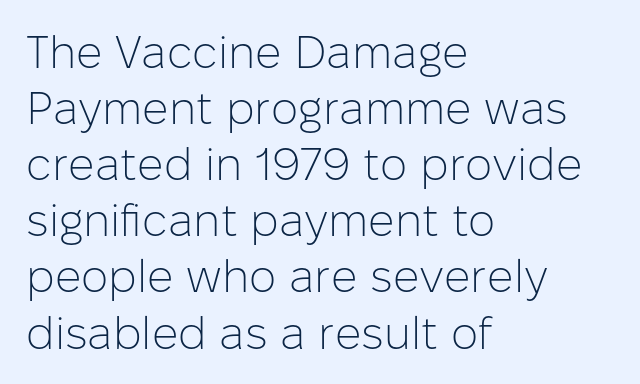
The image shows 46 px light sans-serif type, upright; set left-aligned, line spacing 1.22x, normal letter spacing, not underlined; low stroke contrast and a medium x-height.
